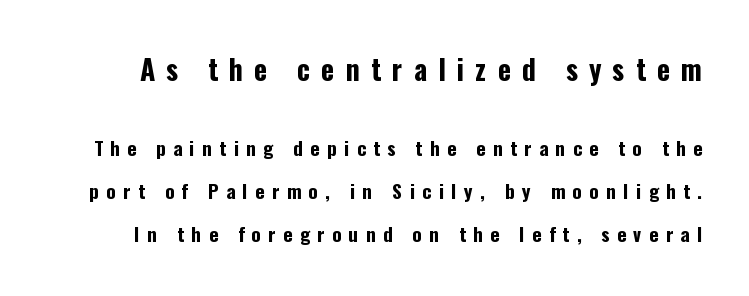
{"serif": "no", "italic": "no", "bold": "yes", "weight": "bold", "width": "condensed", "stroke_contrast": "low", "x_height": "medium", "monospaced": "no", "underline": "no", "line_spacing": "loose", "line_spacing_ratio": 2.27, "letter_spacing": "wide", "letter_spacing_em": 0.4, "larger_block": "first", "size_ratio": 1.47, "glyph_px": 28}
